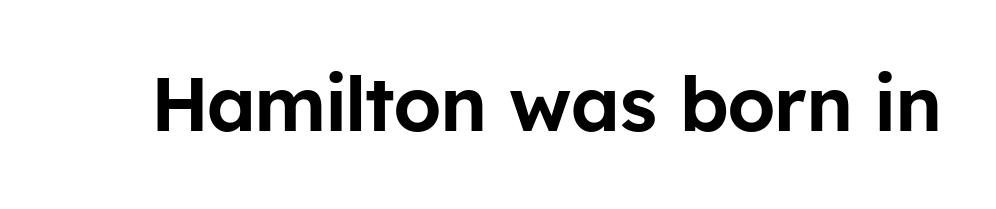
This sample has the flowing, uneven cadence of proportional lettering. This sample uses an upright cut, with every glyph sitting square on the baseline. Unlike a traditional serif, this face leaves its strokes unadorned. Between one letter and the next there's only the usual sliver of space. Lines of text with bare space underneath.
